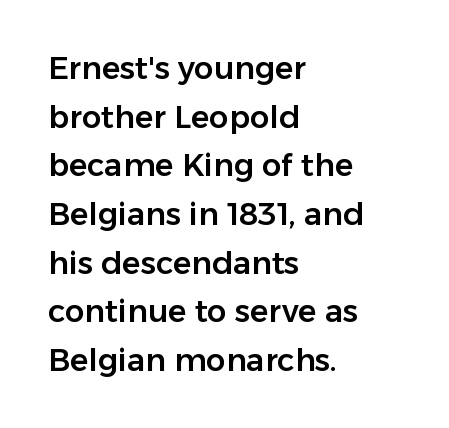
Q: Is the text italic (slanted)? A: No, it is upright.
Q: Is the typeface a serif or a sans-serif typeface? A: Sans-serif.
Q: Is the text underlined? A: No.
Q: How is the paragraph aligned? A: Left-aligned.
Q: Is the spacing between letters normal or unusually wide? A: Normal.
Q: Is the spacing between lines tight, normal or loose? A: Normal.
Q: Width (condensed, normal, or wide)? A: Normal.
Q: Stroke contrast? A: Low.
Q: x-height? A: Medium.
Q: Monospaced? A: No.
